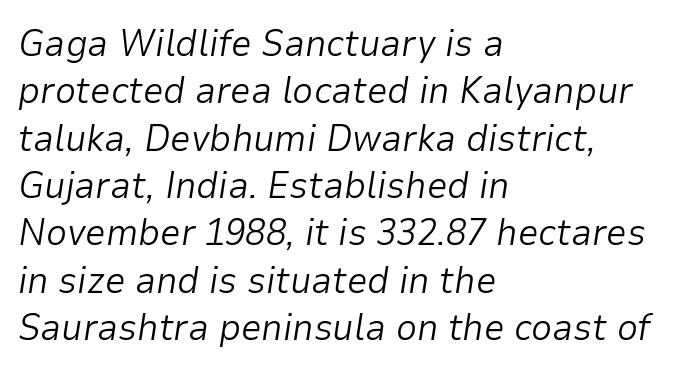
{"italic": "yes", "lean": "right", "slant_degrees": 9, "bold": "no", "weight": "light", "width": "normal", "stroke_contrast": "low", "x_height": "medium", "monospaced": "no", "underline": "no", "align": "left", "line_spacing": "normal", "line_spacing_ratio": 1.28, "letter_spacing": "normal", "letter_spacing_em": 0.0, "glyph_px": 37}
